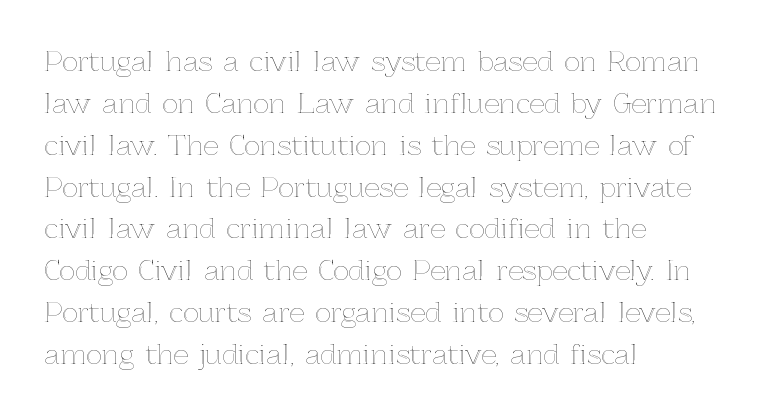
Decoration check: the copy has no underline. You can tell it's not italic because the verticals are truly vertical. Is the letter spacing exaggerated? No — it looks like the ordinary default. A classic flush-left, rag-right setting is used for this passage. Baseline-to-baseline distance is the conventional proportion of letter height.
